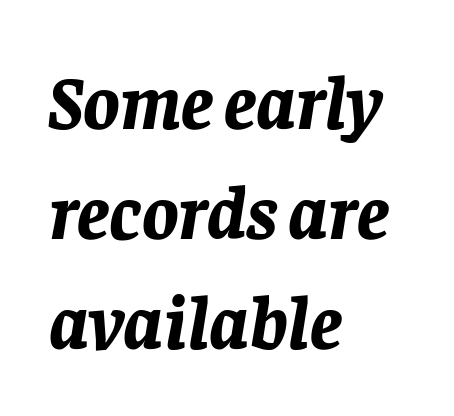
Reading down the block, your eye returns to a fixed left position each line. The rendering uses natural spacing where letterforms have individual widths. Yep, that's italic — everything's leaning. Normally led — the rows are evenly, conventionally spaced. The face used here is rendered with its standard letterfit.
